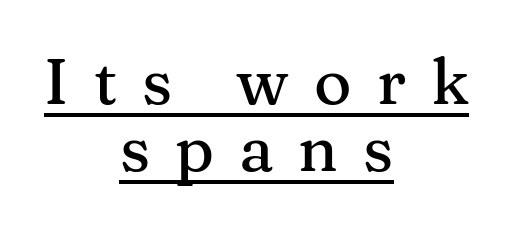
{"serif": "yes", "italic": "no", "width": "normal", "stroke_contrast": "medium", "x_height": "medium", "monospaced": "no", "underline": "yes", "align": "center", "line_spacing": "tight", "line_spacing_ratio": 1.05, "letter_spacing": "wide", "letter_spacing_em": 0.39, "glyph_px": 64}
